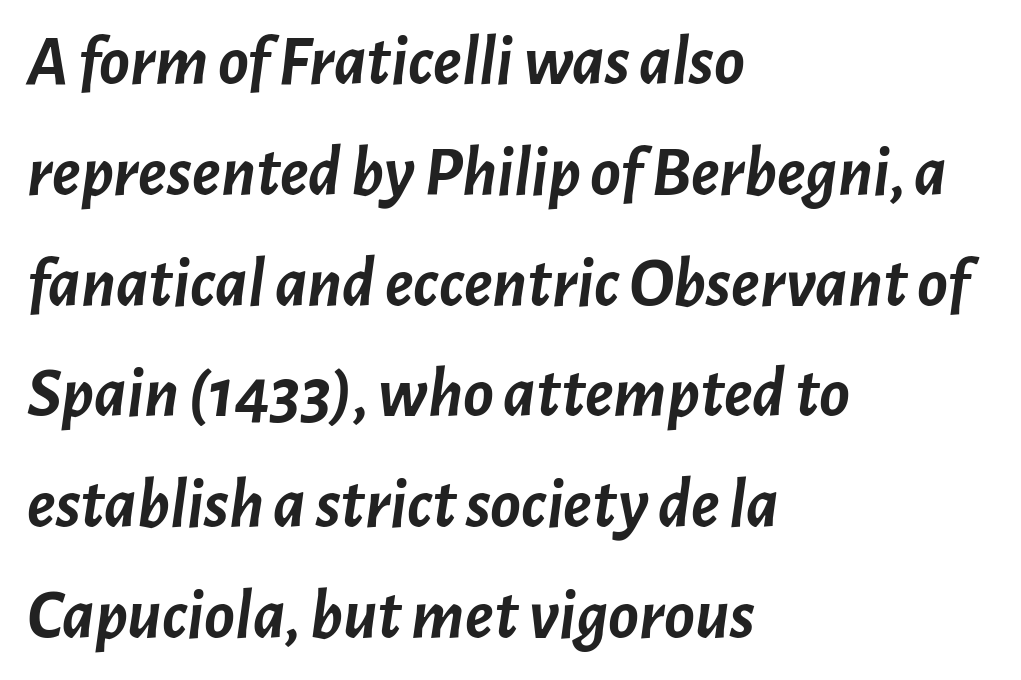
Q: Is the text bold? A: Yes.
Q: Is the text italic (slanted)? A: Yes, it leans right by about 7 degrees.
Q: Is the text underlined? A: No.
Q: How is the paragraph aligned? A: Left-aligned.
Q: Is the spacing between letters normal or unusually wide? A: Normal.
Q: Is the spacing between lines tight, normal or loose? A: Normal.
Q: Width (condensed, normal, or wide)? A: Normal.
Q: Stroke contrast? A: Low.
Q: x-height? A: Medium.
Q: Monospaced? A: No.
